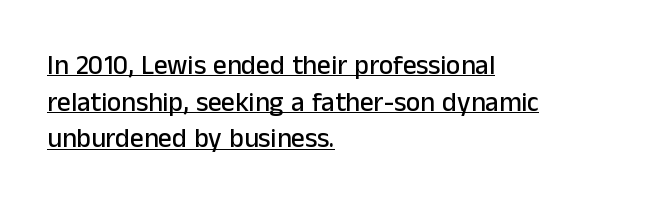
Q: Is the text italic (slanted)? A: No, it is upright.
Q: Is the text underlined? A: Yes.
Q: How is the paragraph aligned? A: Left-aligned.
Q: Is the spacing between letters normal or unusually wide? A: Normal.
Q: Is the spacing between lines tight, normal or loose? A: Normal.
